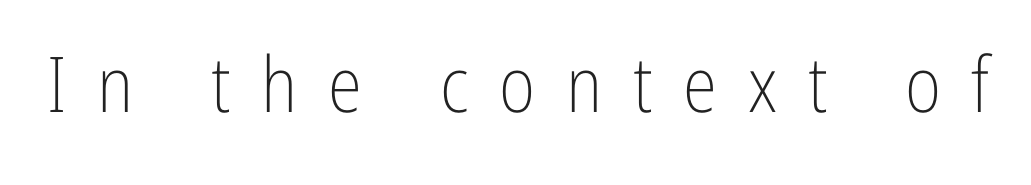
Q: Is the text bold? A: No.
Q: Is the text italic (slanted)? A: No, it is upright.
Q: Is the typeface a serif or a sans-serif typeface? A: Sans-serif.
Q: Is the text underlined? A: No.
Q: Is the spacing between letters normal or unusually wide? A: Unusually wide.
Q: Width (condensed, normal, or wide)? A: Condensed.
Q: Stroke contrast? A: Low.
Q: x-height? A: Medium.
Q: Monospaced? A: No.
